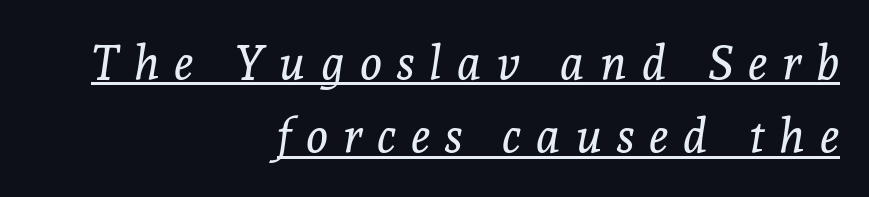
Q: Is the text bold? A: No.
Q: Is the text italic (slanted)? A: Yes, it leans right by about 8 degrees.
Q: Is the typeface a serif or a sans-serif typeface? A: Serif.
Q: Is the text underlined? A: Yes.
Q: How is the paragraph aligned? A: Right-aligned.
Q: Is the spacing between letters normal or unusually wide? A: Unusually wide.
Q: Is the spacing between lines tight, normal or loose? A: Normal.
Q: Width (condensed, normal, or wide)? A: Normal.
Q: x-height? A: Medium.
Q: Monospaced? A: No.
